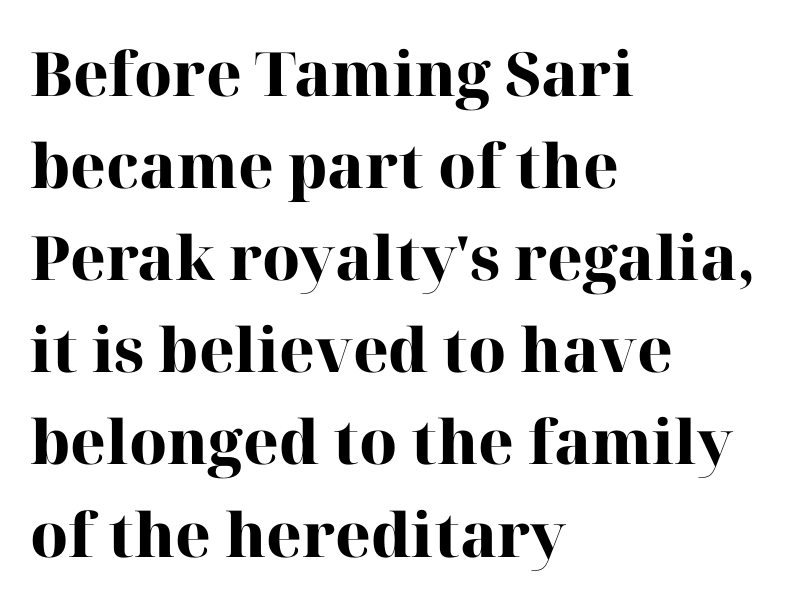
Q: Is the text bold? A: Yes.
Q: Is the text italic (slanted)? A: No, it is upright.
Q: Is the typeface a serif or a sans-serif typeface? A: Serif.
Q: Is the text underlined? A: No.
Q: How is the paragraph aligned? A: Left-aligned.
Q: Is the spacing between letters normal or unusually wide? A: Normal.
Q: Is the spacing between lines tight, normal or loose? A: Normal.
Q: Width (condensed, normal, or wide)? A: Normal.
Q: Stroke contrast? A: High.
Q: x-height? A: Medium.
Q: Monospaced? A: No.
